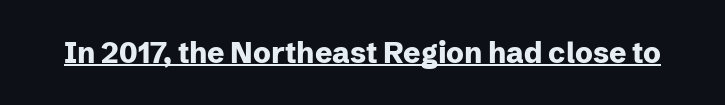
Q: Is the text bold? A: Yes.
Q: Is the text italic (slanted)? A: No, it is upright.
Q: Is the typeface a serif or a sans-serif typeface? A: Sans-serif.
Q: Is the text underlined? A: Yes.
Q: Is the spacing between letters normal or unusually wide? A: Normal.
Q: Width (condensed, normal, or wide)? A: Normal.
Q: Stroke contrast? A: Low.
Q: x-height? A: Medium.
Q: Monospaced? A: No.
